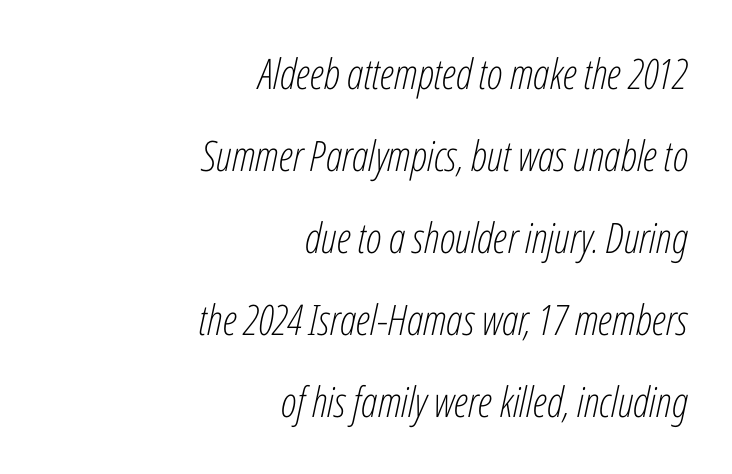
The letterforms sit at book weight or below. Airy leading. If you drew a ruler down the right edge, every line would touch it. You could not count columns in this text — the font is proportionally spaced. Plain, unruled lines of type. Each word holds together tightly as a unit, with standard inter-letter gaps.
